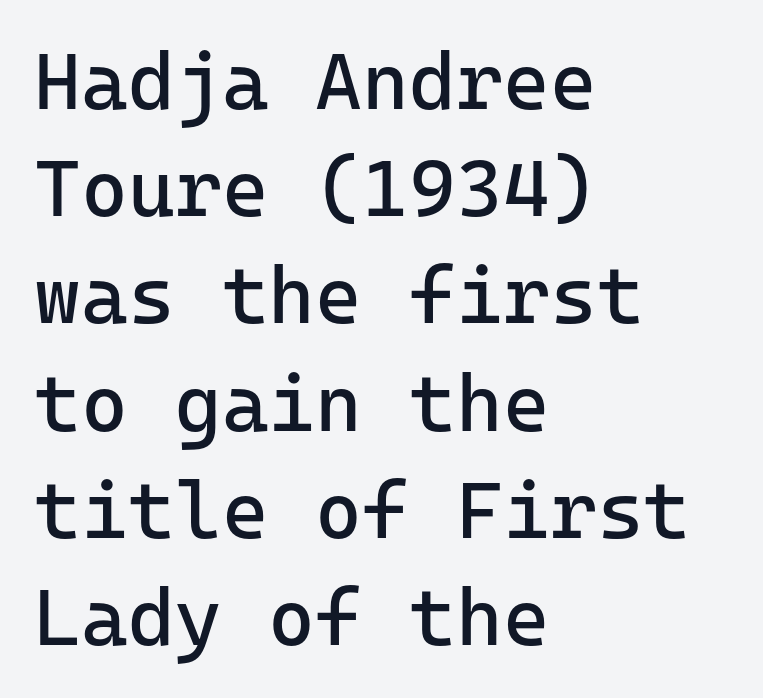
{"serif": "no", "italic": "no", "bold": "no", "weight": "regular", "width": "normal", "stroke_contrast": "low", "x_height": "medium", "monospaced": "yes", "underline": "no", "align": "left", "line_spacing": "normal", "line_spacing_ratio": 1.34, "letter_spacing": "normal", "letter_spacing_em": 0.0, "glyph_px": 80}
